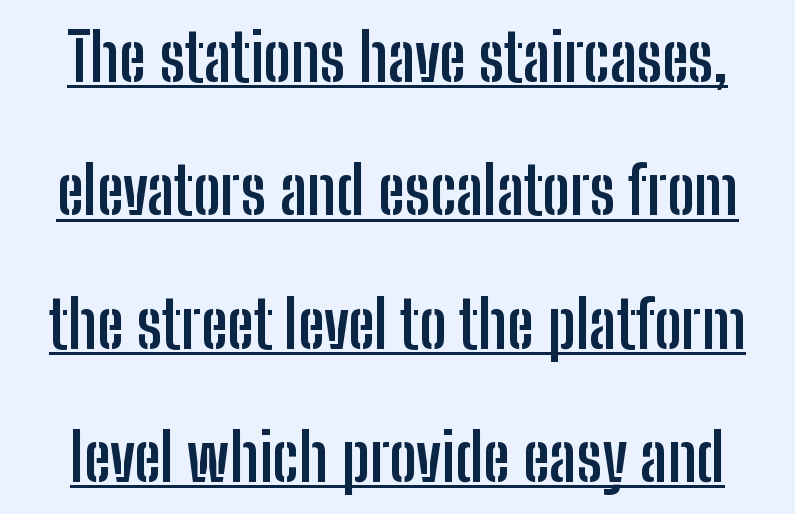
Q: Is the text bold? A: Yes.
Q: Is the text italic (slanted)? A: No, it is upright.
Q: Is the typeface a serif or a sans-serif typeface? A: Sans-serif.
Q: Is the text underlined? A: Yes.
Q: Is the spacing between letters normal or unusually wide? A: Normal.
Q: Is the spacing between lines tight, normal or loose? A: Loose.
Q: Width (condensed, normal, or wide)? A: Condensed.
Q: Stroke contrast? A: Low.
Q: x-height? A: Medium.
Q: Monospaced? A: No.
